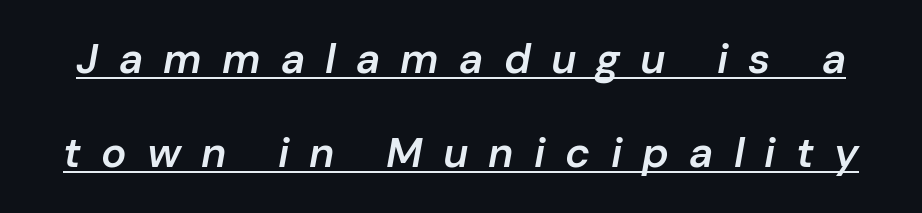
{"italic": "yes", "lean": "right", "slant_degrees": 10, "bold": "semi", "weight": "semibold", "width": "normal", "stroke_contrast": "low", "x_height": "medium", "monospaced": "no", "underline": "yes", "line_spacing": "loose", "line_spacing_ratio": 2.25, "letter_spacing": "wide", "letter_spacing_em": 0.48, "glyph_px": 42}
